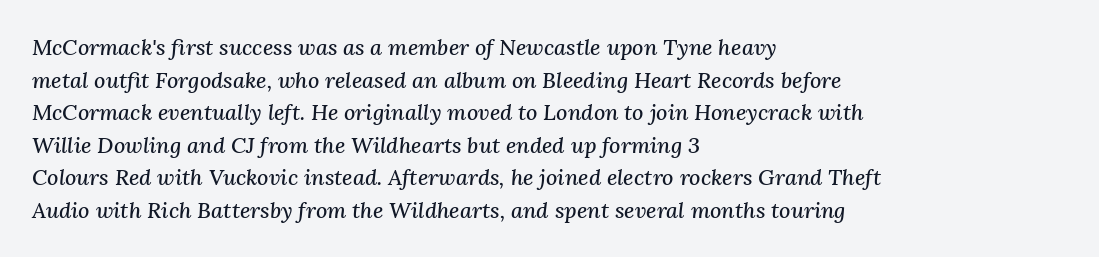
The image shows 22 px text type, italic (leaning right); set left-aligned, normal line spacing (1.48x), normal letter spacing, not underlined.
